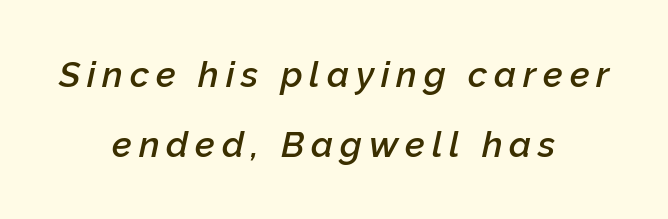
Underlining? Definitely not there. The text carries the slant typical of an italic or oblique font. These words are printed semibold, heavier than regular yet not bold. Each line is balanced around a shared central axis. The passage shown is typed in a proportional face where columns would drift. Successive baselines arrive slowly, with a big drop between each.
